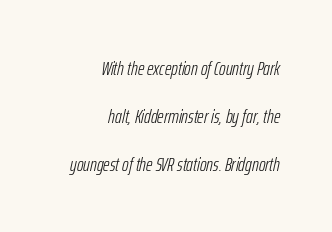
The image shows 20 px text type, italic (leaning right); set right-aligned, loose line spacing (2.39x), normal letter spacing, not underlined.
